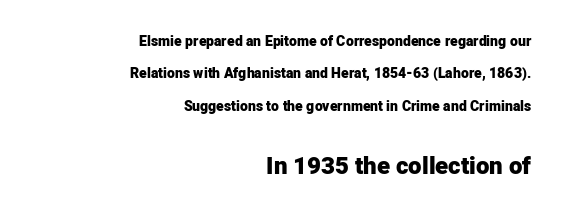
The image shows 24 px bold type, upright; set right-aligned, loose line spacing (2.32x), normal letter spacing, not underlined; the second (bottom) block is 1.71x larger.
